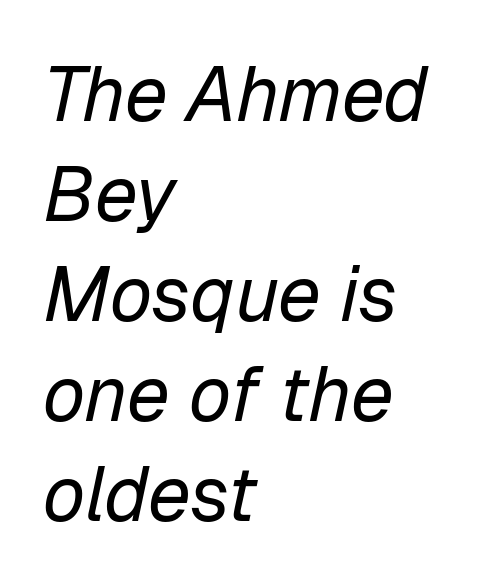
The image shows 77 px regular-weight type, italic (leaning right); set left-aligned, normal line spacing (1.3x), normal letter spacing, not underlined; low stroke contrast and a medium x-height.
